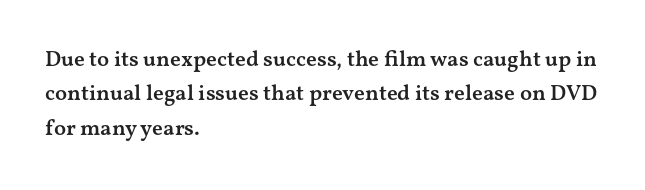
Q: Is the text bold? A: Semi-bold.
Q: Is the text italic (slanted)? A: No, it is upright.
Q: Is the text underlined? A: No.
Q: How is the paragraph aligned? A: Left-aligned.
Q: Is the spacing between letters normal or unusually wide? A: Normal.
Q: Is the spacing between lines tight, normal or loose? A: Normal.
